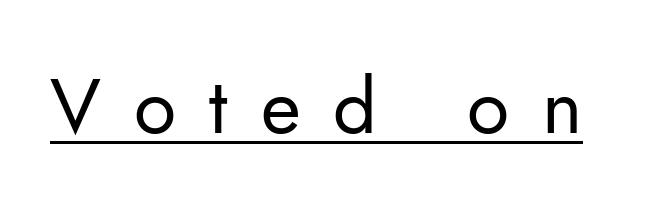
{"serif": "no", "italic": "no", "bold": "no", "weight": "regular", "width": "normal", "stroke_contrast": "low", "x_height": "small", "monospaced": "no", "underline": "yes", "letter_spacing": "wide", "letter_spacing_em": 0.43, "glyph_px": 77}
